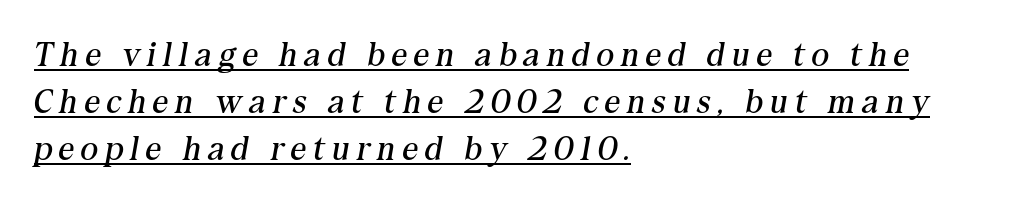
Layout note: lines flush left. Note the varied advance widths — an 'i' is clearly narrower than an 'm'. Compared with typical body copy, the letter spacing here is much looser. The lettering tilts uniformly, giving the passage an italic look. This block has exactly the height ordinary leading produces.
